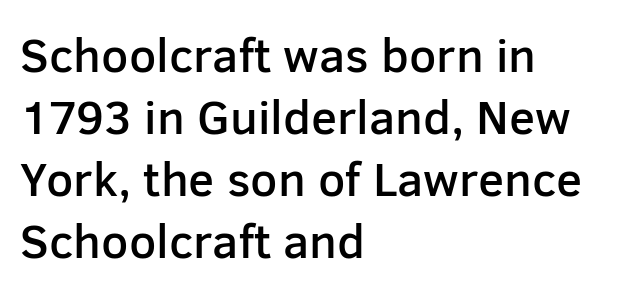
Q: Is the text bold? A: Semi-bold.
Q: Is the text italic (slanted)? A: No, it is upright.
Q: Is the typeface a serif or a sans-serif typeface? A: Sans-serif.
Q: Is the text underlined? A: No.
Q: How is the paragraph aligned? A: Left-aligned.
Q: Is the spacing between letters normal or unusually wide? A: Normal.
Q: Is the spacing between lines tight, normal or loose? A: Normal.
Q: Width (condensed, normal, or wide)? A: Normal.
Q: Stroke contrast? A: Low.
Q: x-height? A: Medium.
Q: Monospaced? A: No.
